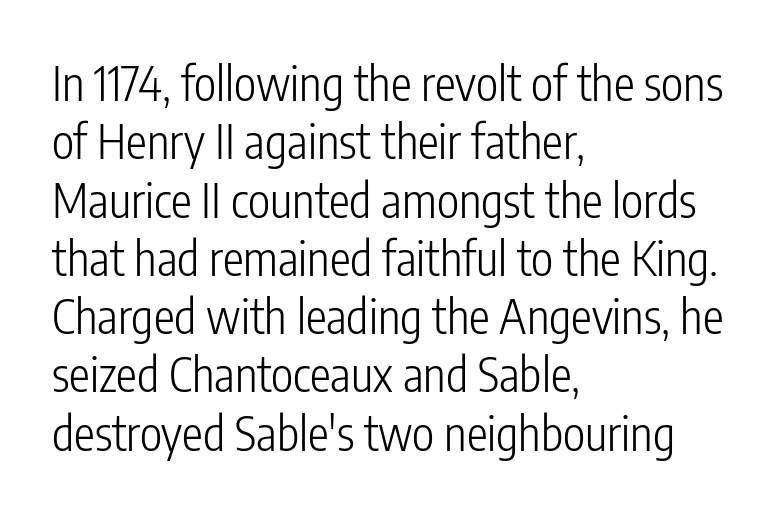
The image shows 47 px light, condensed sans-serif type, upright; set left-aligned, line spacing 1.24x, normal letter spacing, not underlined; low stroke contrast and a medium x-height.
